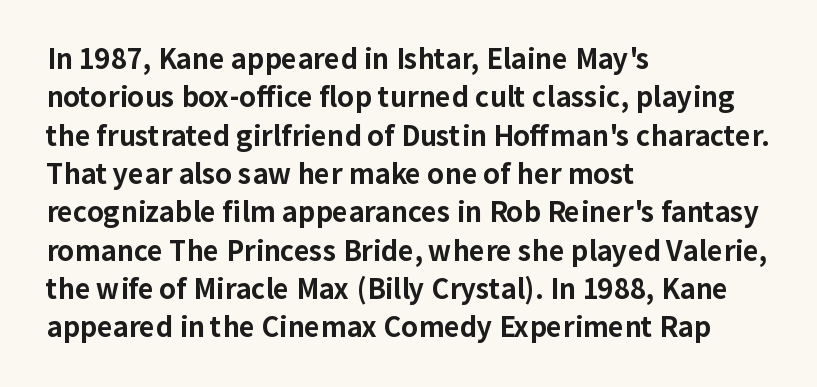
The image shows 27 px bold type, upright; set left-aligned, normal line spacing (1.42x), normal letter spacing, not underlined.
